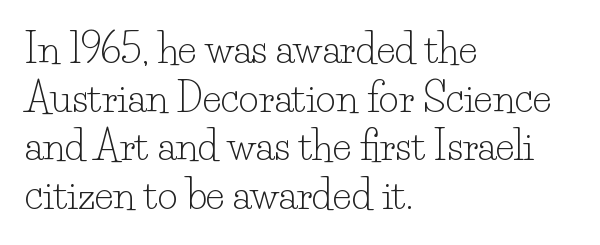
Q: Is the text bold? A: No.
Q: Is the text italic (slanted)? A: No, it is upright.
Q: Is the typeface a serif or a sans-serif typeface? A: Serif.
Q: Is the text underlined? A: No.
Q: How is the paragraph aligned? A: Left-aligned.
Q: Is the spacing between letters normal or unusually wide? A: Normal.
Q: Is the spacing between lines tight, normal or loose? A: Normal.
Q: Width (condensed, normal, or wide)? A: Normal.
Q: Stroke contrast? A: Low.
Q: x-height? A: Small.
Q: Monospaced? A: No.
